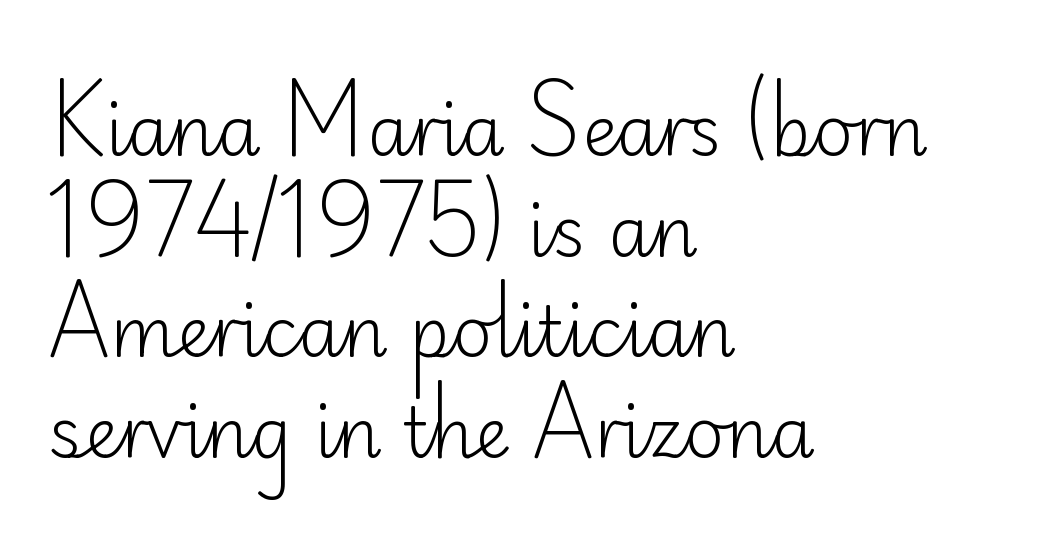
Q: Is the text bold? A: No.
Q: Is the text italic (slanted)? A: No, it is upright.
Q: Is the typeface a serif or a sans-serif typeface? A: Sans-serif.
Q: Is the text underlined? A: No.
Q: How is the paragraph aligned? A: Left-aligned.
Q: Is the spacing between letters normal or unusually wide? A: Normal.
Q: Is the spacing between lines tight, normal or loose? A: Normal.
Q: Width (condensed, normal, or wide)? A: Normal.
Q: Stroke contrast? A: Low.
Q: x-height? A: Small.
Q: Monospaced? A: No.
